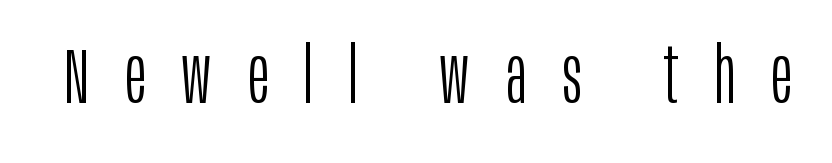
Q: Is the text bold? A: No.
Q: Is the text italic (slanted)? A: No, it is upright.
Q: Is the typeface a serif or a sans-serif typeface? A: Sans-serif.
Q: Is the text underlined? A: No.
Q: Is the spacing between letters normal or unusually wide? A: Unusually wide.
Q: Width (condensed, normal, or wide)? A: Condensed.
Q: Stroke contrast? A: Low.
Q: x-height? A: Large.
Q: Monospaced? A: No.
